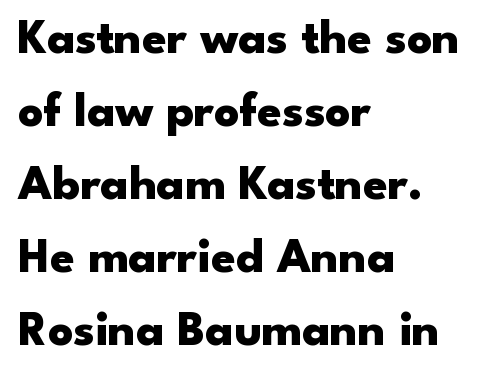
Proportional: the letters do not fall into vertical columns. Line spacing here is normal. The letters sit at their default tracking, neither squeezed nor spread. The lines in this sample share a left origin and differ only in where they stop. No italicization has been applied; the sample stays upright. Unmarked baselines from the first word to the last.
